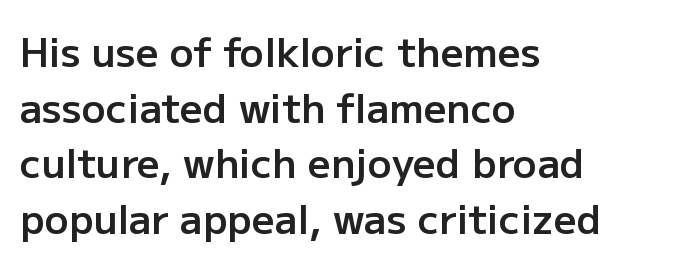
Q: Is the text bold? A: Semi-bold.
Q: Is the text italic (slanted)? A: No, it is upright.
Q: Is the typeface a serif or a sans-serif typeface? A: Sans-serif.
Q: Is the text underlined? A: No.
Q: How is the paragraph aligned? A: Left-aligned.
Q: Is the spacing between letters normal or unusually wide? A: Normal.
Q: Is the spacing between lines tight, normal or loose? A: Normal.
Q: Width (condensed, normal, or wide)? A: Normal.
Q: Stroke contrast? A: Low.
Q: x-height? A: Medium.
Q: Monospaced? A: No.
